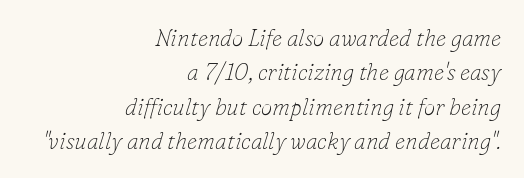
The image shows 23 px text type, italic (leaning right); set right-aligned, normal line spacing (1.49x), normal letter spacing, not underlined.
